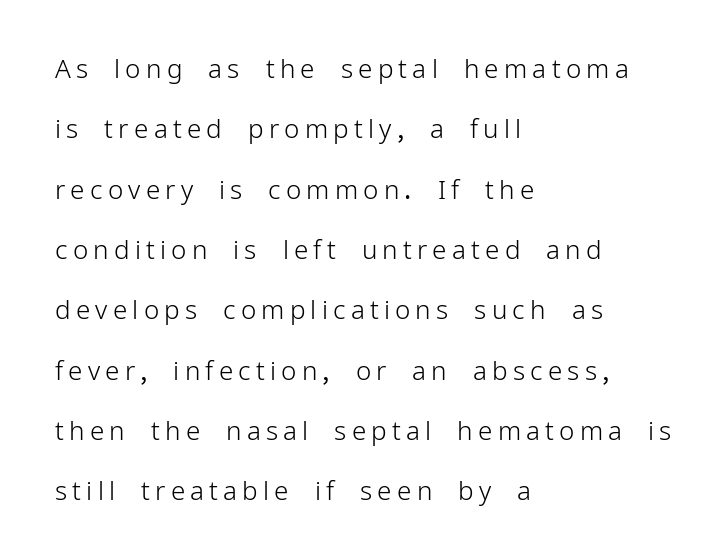
Weight: regular or lighter. Spacing between characters has been opened up far beyond the box default. Left-aligned paragraph, ragged on the right. Upright lettering throughout.
